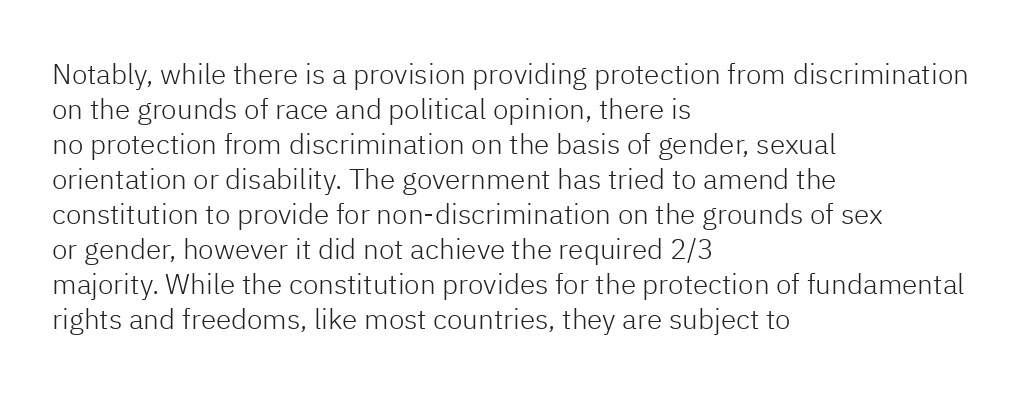
Q: Is the text bold? A: No.
Q: Is the text italic (slanted)? A: No, it is upright.
Q: Is the typeface a serif or a sans-serif typeface? A: Sans-serif.
Q: Is the text underlined? A: No.
Q: How is the paragraph aligned? A: Left-aligned.
Q: Is the spacing between letters normal or unusually wide? A: Normal.
Q: Is the spacing between lines tight, normal or loose? A: Normal.
Q: Width (condensed, normal, or wide)? A: Normal.
Q: Stroke contrast? A: Low.
Q: x-height? A: Medium.
Q: Monospaced? A: No.
